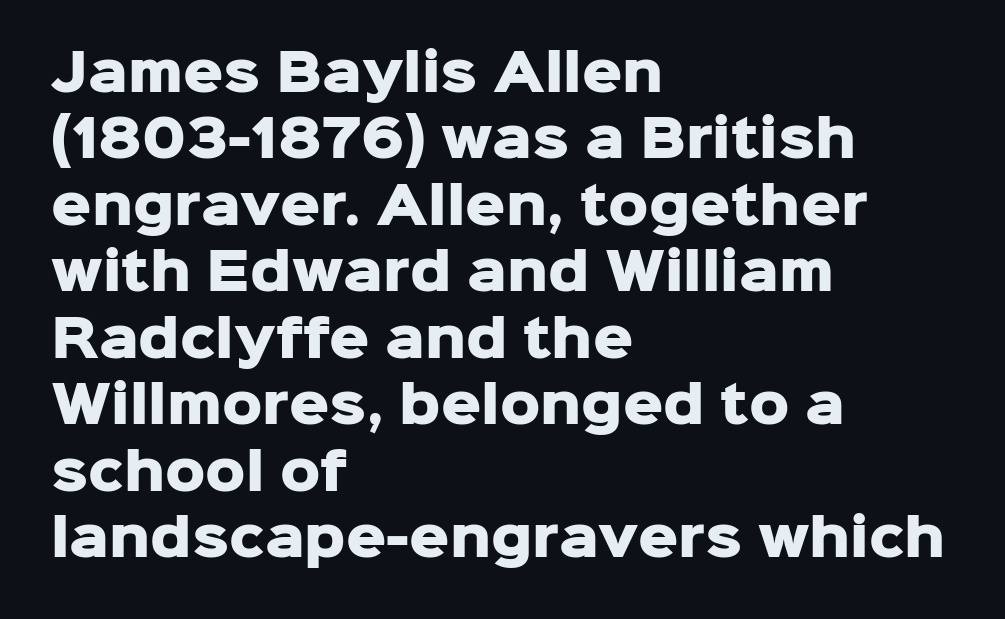
{"serif": "no", "italic": "no", "bold": "yes", "weight": "heavy", "width": "normal", "stroke_contrast": "low", "x_height": "medium", "monospaced": "no", "underline": "no", "align": "left", "line_spacing": "normal", "line_spacing_ratio": 1.33, "letter_spacing": "normal", "letter_spacing_em": 0.0, "glyph_px": 50}
